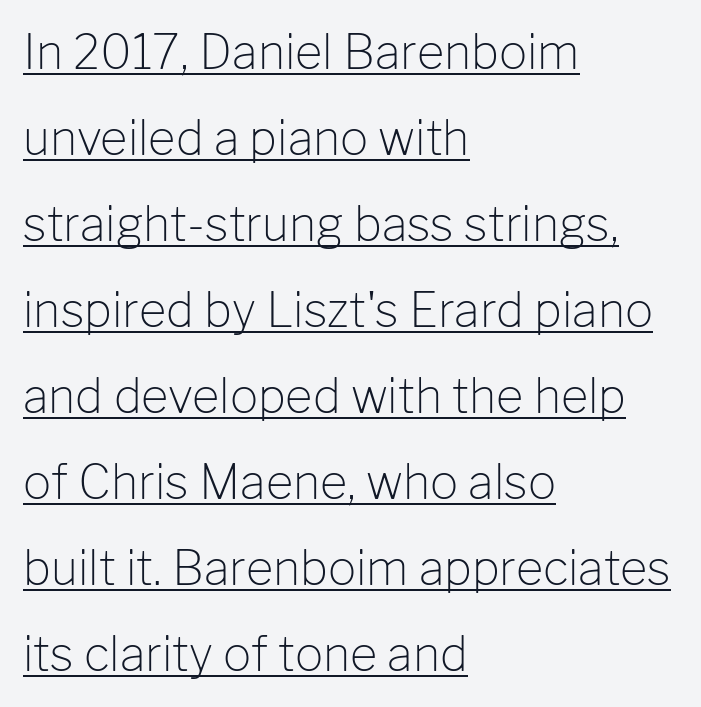
Q: Is the text bold? A: No.
Q: Is the text italic (slanted)? A: No, it is upright.
Q: Is the typeface a serif or a sans-serif typeface? A: Sans-serif.
Q: Is the text underlined? A: Yes.
Q: How is the paragraph aligned? A: Left-aligned.
Q: Is the spacing between letters normal or unusually wide? A: Normal.
Q: Width (condensed, normal, or wide)? A: Normal.
Q: Stroke contrast? A: Low.
Q: x-height? A: Medium.
Q: Monospaced? A: No.
